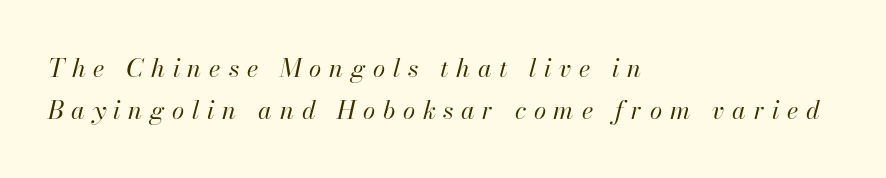
{"italic": "yes", "lean": "right", "slant_degrees": 13, "bold": "no", "underline": "no", "align": "left", "line_spacing": "normal", "line_spacing_ratio": 1.69, "letter_spacing": "wide", "letter_spacing_em": 0.31, "glyph_px": 25}
